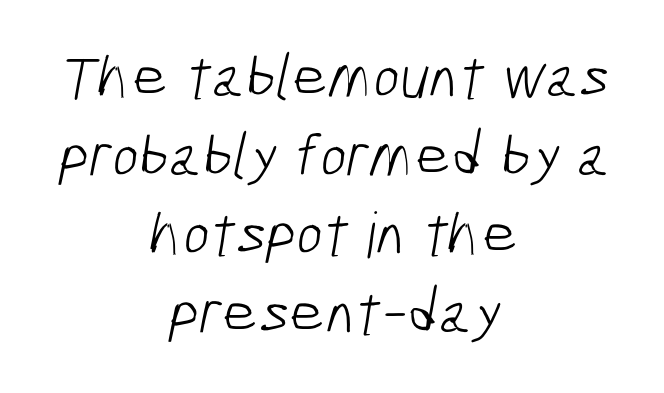
The image shows 63 px light, condensed sans-serif type; set centered, normal line spacing (1.25x), normal letter spacing, not underlined; low stroke contrast and a medium x-height.
